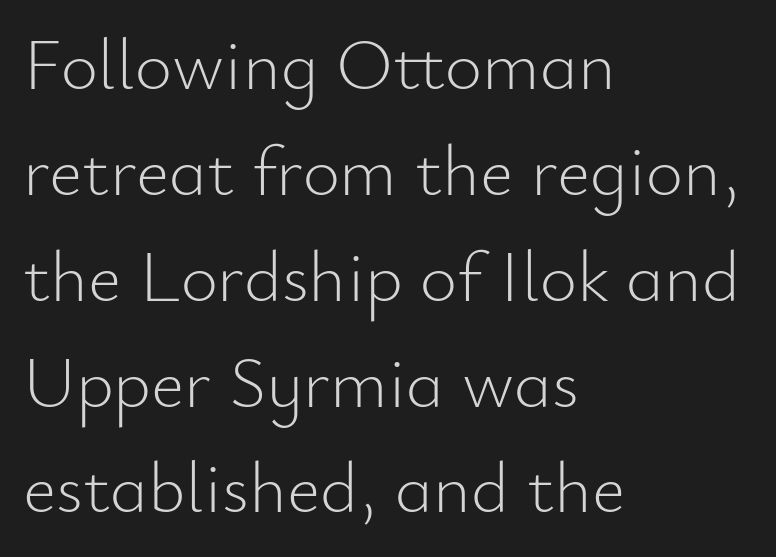
{"serif": "no", "italic": "no", "bold": "no", "weight": "light", "width": "normal", "stroke_contrast": "low", "x_height": "small", "monospaced": "no", "underline": "no", "align": "left", "line_spacing": "normal", "line_spacing_ratio": 1.47, "letter_spacing": "normal", "letter_spacing_em": 0.0, "glyph_px": 72}
